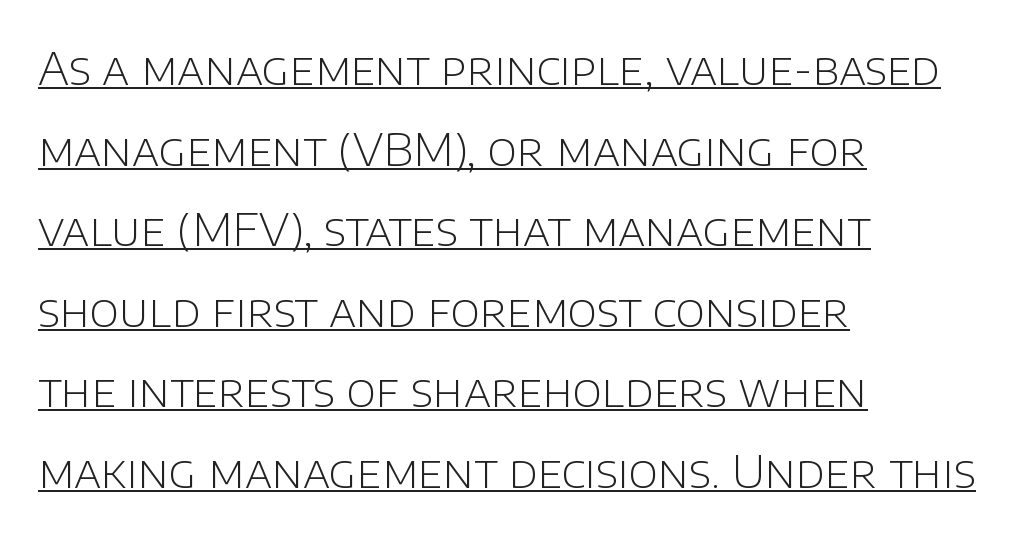
{"serif": "no", "italic": "no", "bold": "no", "weight": "light", "width": "normal", "stroke_contrast": "low", "x_height": "large", "monospaced": "no", "underline": "yes", "align": "left", "line_spacing_ratio": 1.79, "letter_spacing": "normal", "letter_spacing_em": 0.0, "glyph_px": 45}
